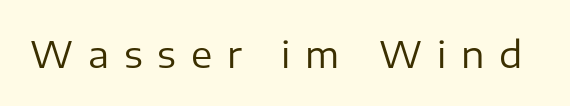
The image shows 36 px regular-weight sans-serif type, upright; set unusually wide letter spacing (+0.41 em), not underlined; low stroke contrast and a medium x-height.
